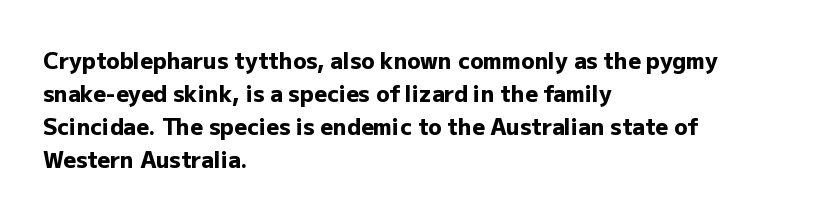
You'd pick this weight for a headline — it's a proper bold. The lettering holds an erect, upright posture throughout. Glance below the letters and you will spot only blank space. Layout note: lines flush left. Characters follow at the spacing the type designer built in. These lines sit exactly where default settings would place them.
